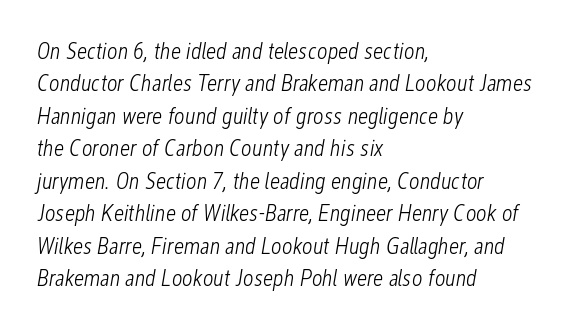
The image shows 23 px text type, italic (leaning right); set left-aligned, normal line spacing (1.41x), normal letter spacing, not underlined.
